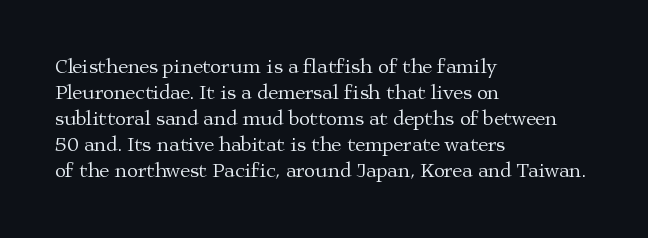
{"italic": "no", "bold": "no", "underline": "no", "align": "left", "line_spacing": "normal", "line_spacing_ratio": 1.3, "letter_spacing": "normal", "letter_spacing_em": 0.0, "glyph_px": 20}
